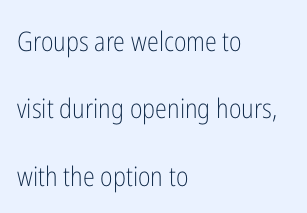
Compared with typical body copy, the letter spacing here is the same. Words float on clear page, feet unadorned. Vertical spacing — loose. This is not heavy type; no bold has been used. Designer's note — italics off, roman on. If you drew a ruler down the left edge, every line would touch it.
